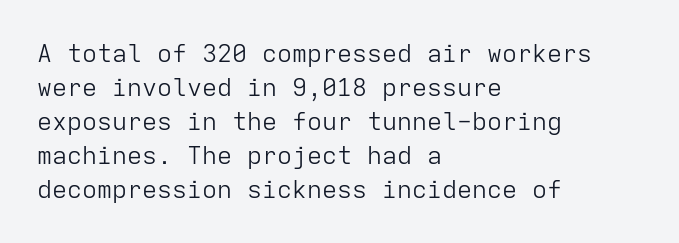
A normal amount of white space separates one row of letters from the next. Honestly, the letter spacing is just normal — you wouldn't notice it. The font's upright variant was chosen for this text. Is this a heavy cut? Hardly; it is regular or lighter. Caption: multi-line text, flush left, ragged right.
